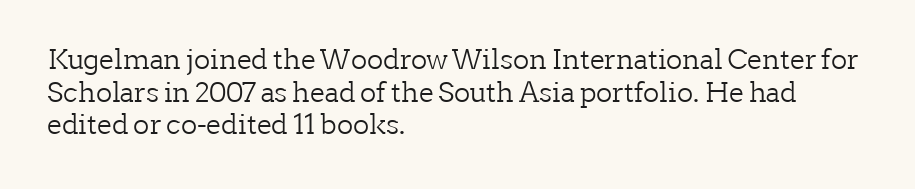
The image shows 27 px text type, upright; set left-aligned, line spacing 1.21x, normal letter spacing, not underlined.
